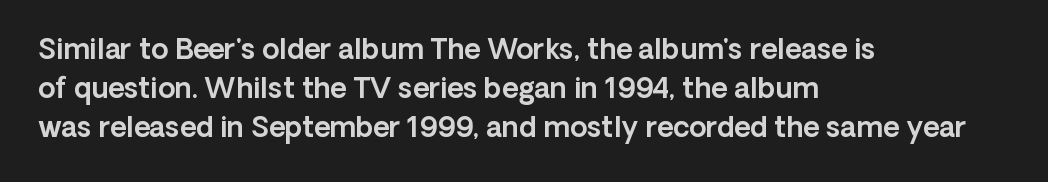
Q: Is the text italic (slanted)? A: No, it is upright.
Q: Is the typeface a serif or a sans-serif typeface? A: Sans-serif.
Q: Is the text underlined? A: No.
Q: How is the paragraph aligned? A: Left-aligned.
Q: Is the spacing between letters normal or unusually wide? A: Normal.
Q: Is the spacing between lines tight, normal or loose? A: Normal.
Q: Width (condensed, normal, or wide)? A: Normal.
Q: x-height? A: Medium.
Q: Monospaced? A: No.
